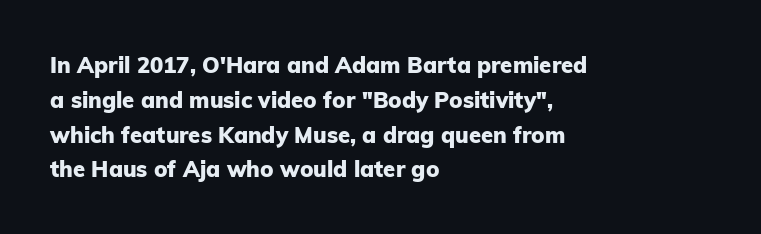
One-word summary of the alignment: left. Characters remain perfectly vertical along every line. Words float on clear page, feet unadorned. Look at the tracking — it's just the regular setting, nothing added.
